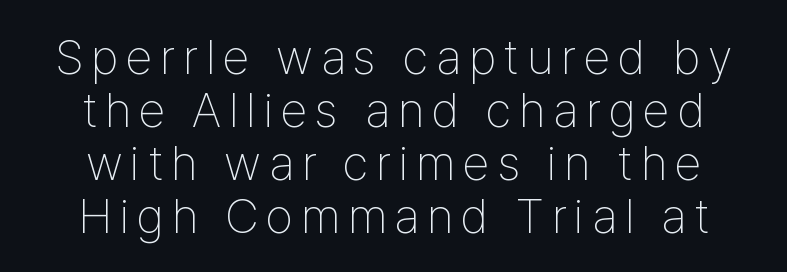
The specimen omits any rule beneath the text block's lines. Font category for this specimen: sans-serif. Stroke mass is kept to a normal reading level or below. A typesetter would call this proportional, since set widths differ per character.
